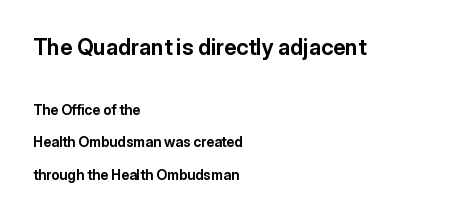
The face used here appears at its bigger size in the upper chunk. Students, observe: this is what heavily led, spacious text looks like. Compared with an ordinary text face, these strokes are far heavier — a full bold. Descenders hang freely into open space. Posture: upright roman. Layout note: lines flush left.
